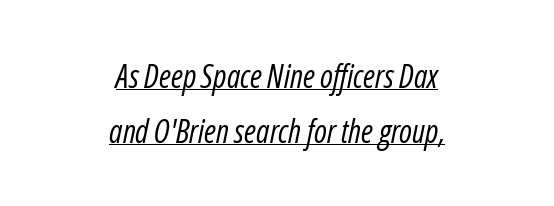
Q: Is the text bold? A: No.
Q: Is the text italic (slanted)? A: Yes, it leans right by about 12 degrees.
Q: Is the text underlined? A: Yes.
Q: How is the paragraph aligned? A: Centered.
Q: Is the spacing between letters normal or unusually wide? A: Normal.
Q: Width (condensed, normal, or wide)? A: Condensed.
Q: Stroke contrast? A: Low.
Q: x-height? A: Medium.
Q: Monospaced? A: No.
